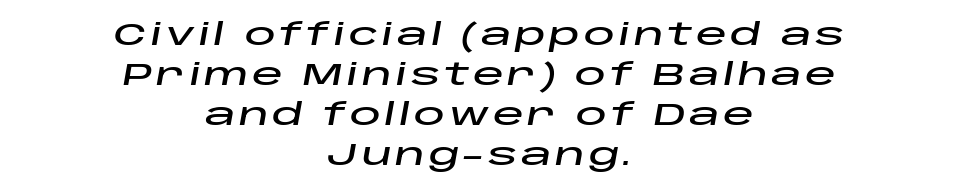
Spacing verdict: proportional, widths tailored to each character. Observe the lean: these are italic letterforms. Check the space under the baseline: it is left empty. Interline gaps are of average width in this sample. The compositor balanced each line on the midline.
